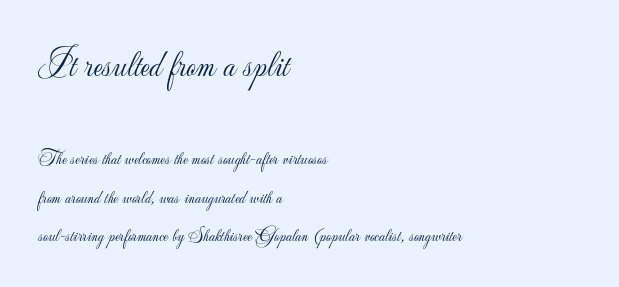
Vertical spacing — loose. Alignment: flush left. Are there feet on the stems? There aren't — it's a sans. The letterforms sit shoulder to shoulder at normal distance. The typesetting does not lean heavy: it is not bold.
